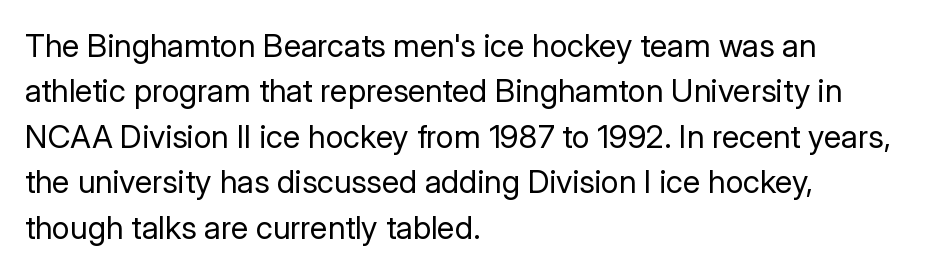
Q: Is the text bold? A: No.
Q: Is the text italic (slanted)? A: No, it is upright.
Q: Is the typeface a serif or a sans-serif typeface? A: Sans-serif.
Q: Is the text underlined? A: No.
Q: How is the paragraph aligned? A: Left-aligned.
Q: Is the spacing between letters normal or unusually wide? A: Normal.
Q: Is the spacing between lines tight, normal or loose? A: Normal.
Q: Width (condensed, normal, or wide)? A: Normal.
Q: Stroke contrast? A: Low.
Q: x-height? A: Medium.
Q: Monospaced? A: No.
